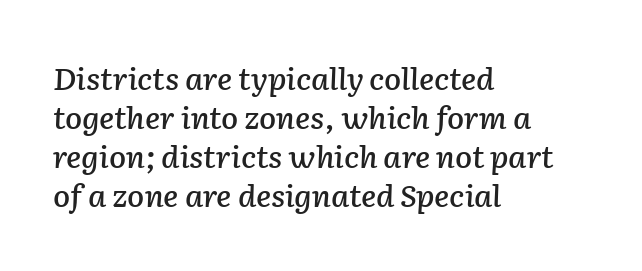
Students, observe: this is what conventionally led text looks like. One-word summary of the alignment: left. Tall strokes in this sample are angled rather than plumb. The words here are not underlined.
